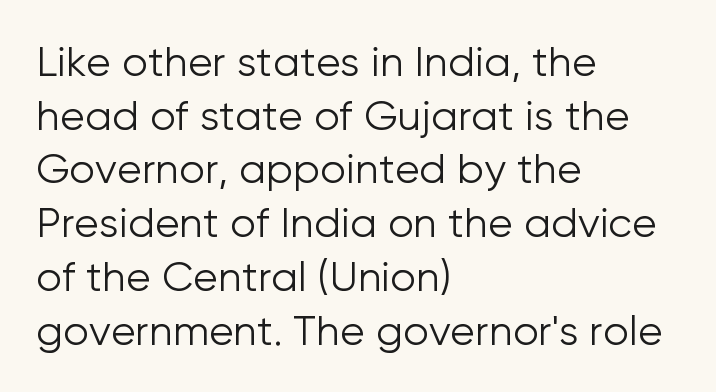
{"serif": "no", "italic": "no", "bold": "no", "weight": "light", "width": "normal", "stroke_contrast": "low", "x_height": "medium", "monospaced": "no", "underline": "no", "align": "left", "line_spacing": "normal", "line_spacing_ratio": 1.31, "letter_spacing": "normal", "letter_spacing_em": 0.0, "glyph_px": 41}
